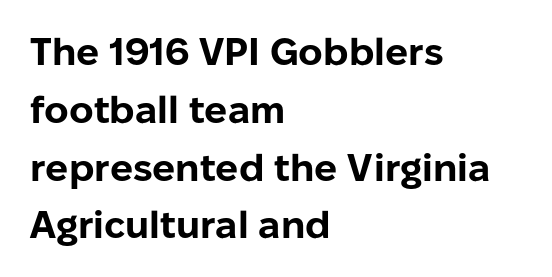
Q: Is the text bold? A: Yes.
Q: Is the text italic (slanted)? A: No, it is upright.
Q: Is the typeface a serif or a sans-serif typeface? A: Sans-serif.
Q: Is the text underlined? A: No.
Q: How is the paragraph aligned? A: Left-aligned.
Q: Is the spacing between letters normal or unusually wide? A: Normal.
Q: Is the spacing between lines tight, normal or loose? A: Normal.
Q: Width (condensed, normal, or wide)? A: Normal.
Q: Stroke contrast? A: Low.
Q: x-height? A: Medium.
Q: Monospaced? A: No.
